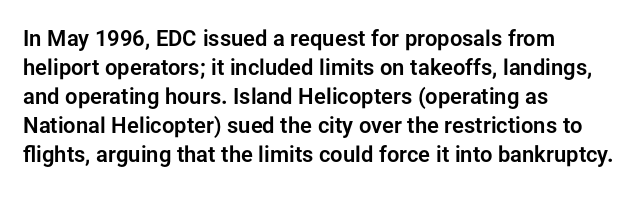
Q: Is the text italic (slanted)? A: No, it is upright.
Q: Is the text underlined? A: No.
Q: How is the paragraph aligned? A: Left-aligned.
Q: Is the spacing between letters normal or unusually wide? A: Normal.
Q: Is the spacing between lines tight, normal or loose? A: Normal.
